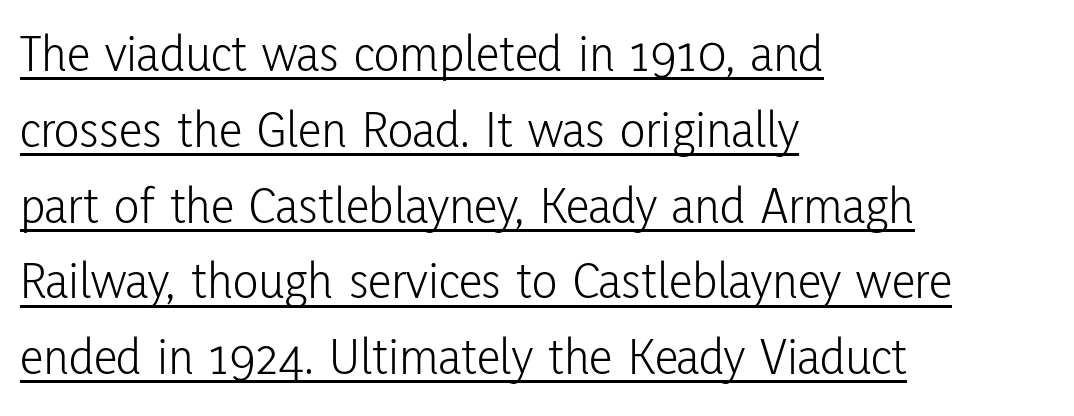
The image shows 53 px light, condensed sans-serif type, upright; set left-aligned, normal line spacing (1.43x), normal letter spacing, underlined; low stroke contrast and a medium x-height.
